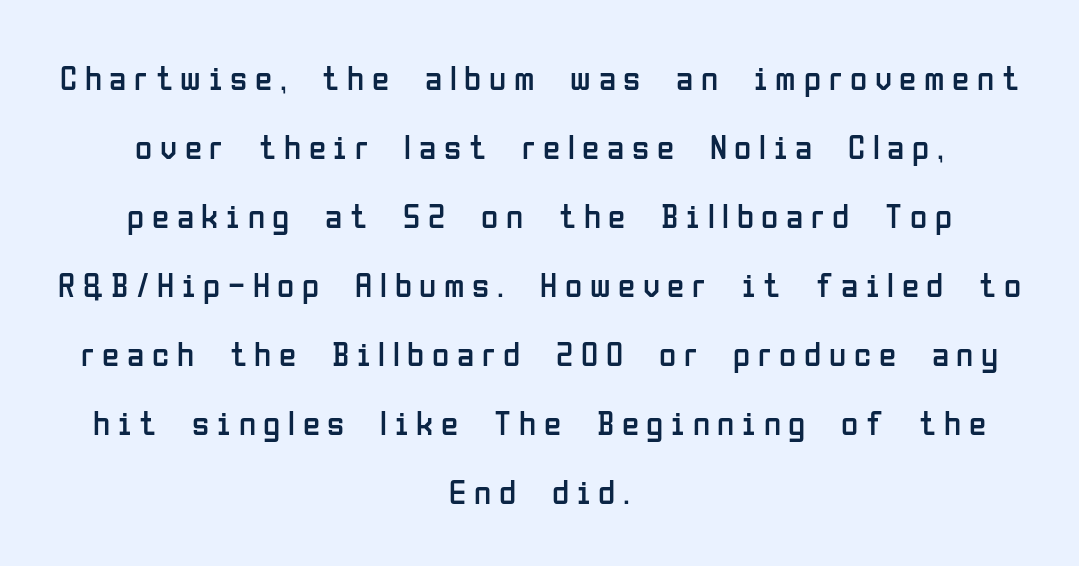
Compared with typical body copy, the letter spacing here is much looser. No chunkiness to these letters — they're not bold. Loosely led — the rows are spread out. What kind of face is this? One without serifs — a sans.
